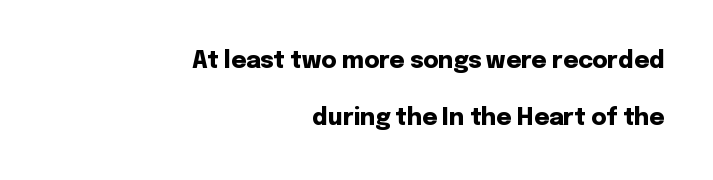
The image shows 23 px bold type, upright; set right-aligned, loose line spacing (2.47x), normal letter spacing, not underlined.
